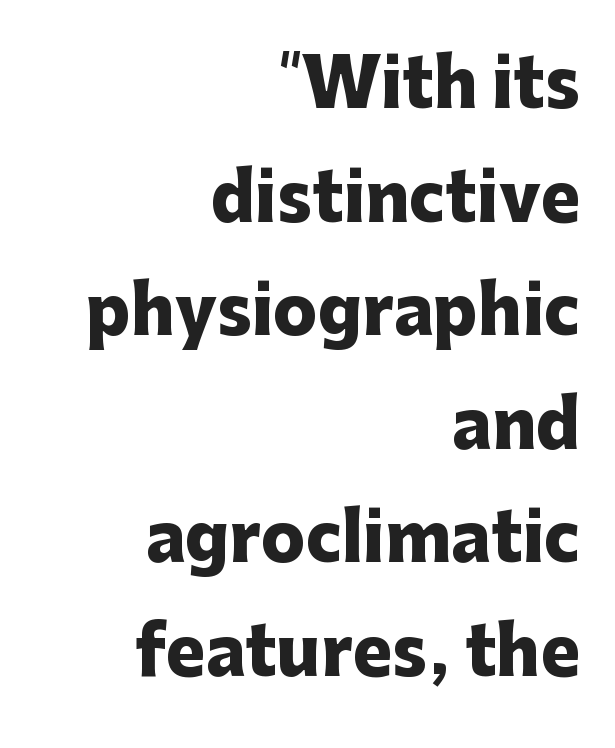
Q: Is the text bold? A: Yes.
Q: Is the text italic (slanted)? A: No, it is upright.
Q: Is the typeface a serif or a sans-serif typeface? A: Sans-serif.
Q: Is the text underlined? A: No.
Q: How is the paragraph aligned? A: Right-aligned.
Q: Is the spacing between letters normal or unusually wide? A: Normal.
Q: Width (condensed, normal, or wide)? A: Normal.
Q: Stroke contrast? A: Low.
Q: x-height? A: Medium.
Q: Monospaced? A: No.
